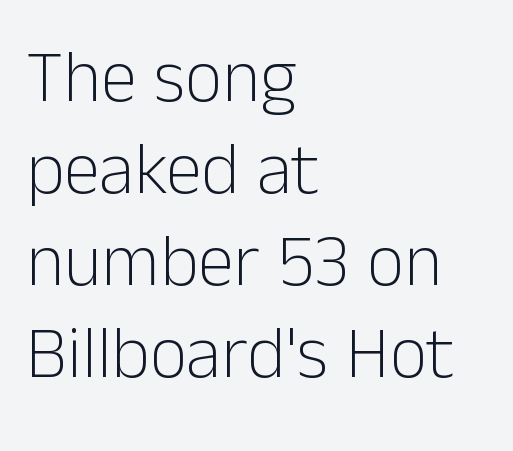
Q: Is the text bold? A: No.
Q: Is the text italic (slanted)? A: No, it is upright.
Q: Is the typeface a serif or a sans-serif typeface? A: Sans-serif.
Q: Is the text underlined? A: No.
Q: How is the paragraph aligned? A: Left-aligned.
Q: Is the spacing between letters normal or unusually wide? A: Normal.
Q: Is the spacing between lines tight, normal or loose? A: Normal.
Q: Width (condensed, normal, or wide)? A: Normal.
Q: Stroke contrast? A: Low.
Q: x-height? A: Medium.
Q: Monospaced? A: No.
